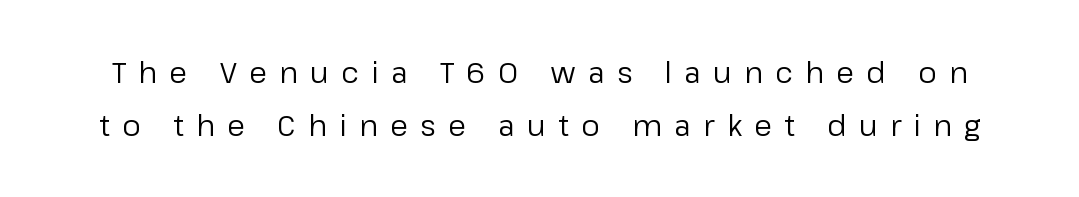
Nothing heavy about these letters — not bold at all. Is this a fixed-width face? No — the glyphs have proportional, varying widths. Glyph-to-glyph distance is far greater than everyday printed text. The baseline area is clear. Nope, no serifs anywhere on these letters. Notice how the stems are strictly vertical — no italics here.
